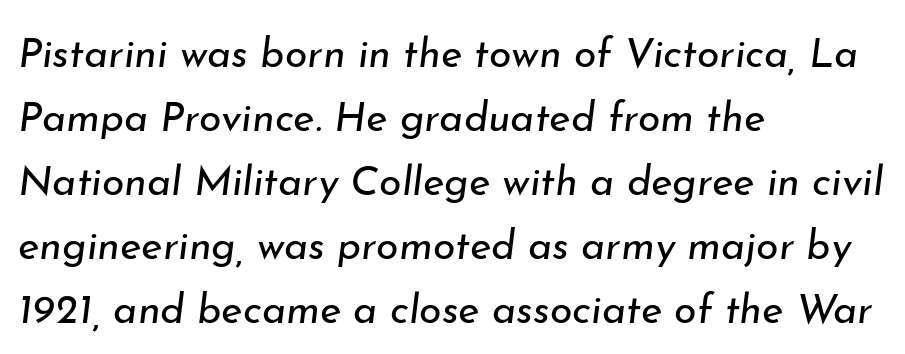
{"italic": "yes", "lean": "right", "slant_degrees": 7, "bold": "no", "weight": "regular", "width": "normal", "stroke_contrast": "low", "x_height": "small", "monospaced": "no", "underline": "no", "align": "left", "line_spacing": "normal", "line_spacing_ratio": 1.56, "letter_spacing": "normal", "letter_spacing_em": 0.0, "glyph_px": 41}
